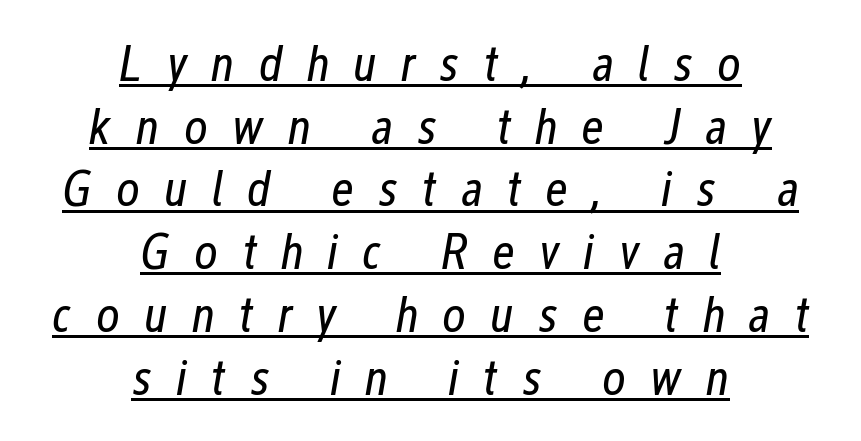
The image shows 51 px regular-weight, condensed type, italic (leaning right); set centered, line spacing 1.23x, unusually wide letter spacing (+0.47 em), underlined; low stroke contrast and a medium x-height.
